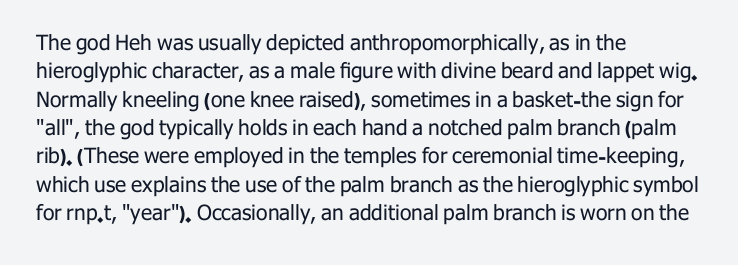
Q: Is the text bold? A: No.
Q: Is the text italic (slanted)? A: No, it is upright.
Q: Is the text underlined? A: No.
Q: How is the paragraph aligned? A: Left-aligned.
Q: Is the spacing between letters normal or unusually wide? A: Normal.
Q: Is the spacing between lines tight, normal or loose? A: Normal.
